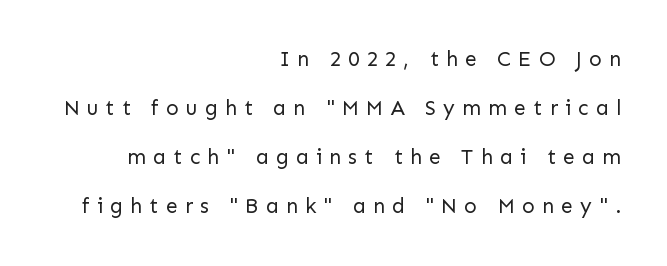
The image shows 21 px text type, upright; set right-aligned, loose line spacing (2.34x), unusually wide letter spacing (+0.34 em), not underlined.
